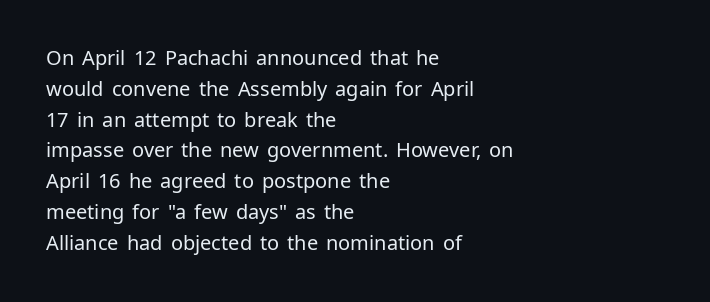
{"italic": "no", "bold": "no", "underline": "no", "align": "left", "line_spacing": "normal", "line_spacing_ratio": 1.54, "letter_spacing": "normal", "letter_spacing_em": 0.0, "glyph_px": 20}
